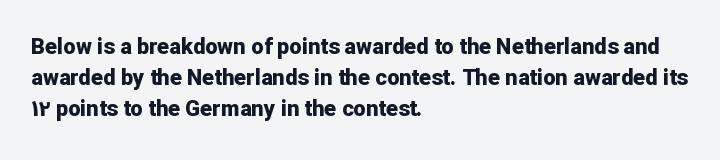
Q: Is the text bold? A: Yes.
Q: Is the text italic (slanted)? A: No, it is upright.
Q: Is the text underlined? A: No.
Q: How is the paragraph aligned? A: Left-aligned.
Q: Is the spacing between letters normal or unusually wide? A: Normal.
Q: Is the spacing between lines tight, normal or loose? A: Normal.
